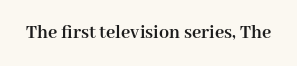
The image shows 20 px bold type, upright; set normal letter spacing, not underlined.
